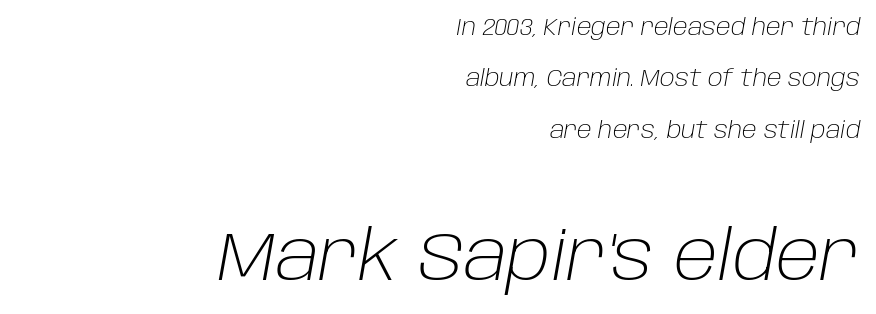
Q: Is the text bold? A: No.
Q: Is the text italic (slanted)? A: Yes, it leans right by about 10 degrees.
Q: Is the text underlined? A: No.
Q: How is the paragraph aligned? A: Right-aligned.
Q: Is the spacing between letters normal or unusually wide? A: Normal.
Q: Is the spacing between lines tight, normal or loose? A: Loose.
Q: Which block of text is set in a larger size, the first (top) or the second (bottom)? A: The second (bottom) one.
Q: Width (condensed, normal, or wide)? A: Normal.
Q: Stroke contrast? A: Low.
Q: x-height? A: Large.
Q: Monospaced? A: No.
